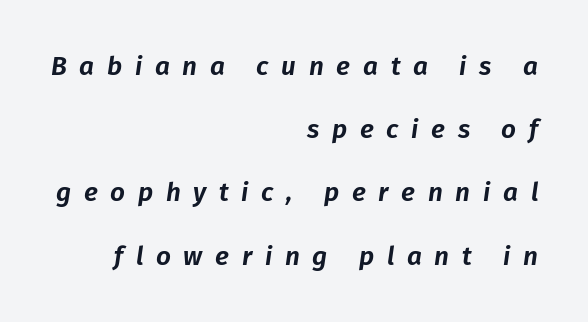
Q: Is the text italic (slanted)? A: Yes, it leans right by about 8 degrees.
Q: Is the text underlined? A: No.
Q: How is the paragraph aligned? A: Right-aligned.
Q: Is the spacing between letters normal or unusually wide? A: Unusually wide.
Q: Is the spacing between lines tight, normal or loose? A: Loose.
